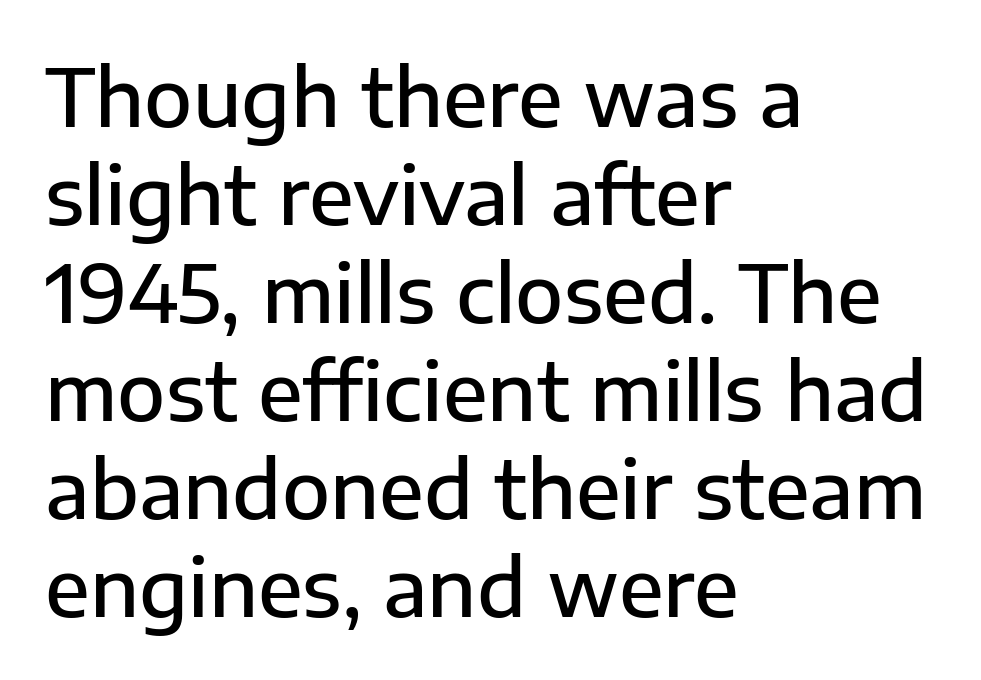
{"serif": "no", "italic": "no", "bold": "semi", "weight": "semibold", "width": "normal", "stroke_contrast": "low", "x_height": "medium", "monospaced": "no", "underline": "no", "align": "left", "line_spacing_ratio": 1.24, "letter_spacing": "normal", "letter_spacing_em": 0.0, "glyph_px": 79}
